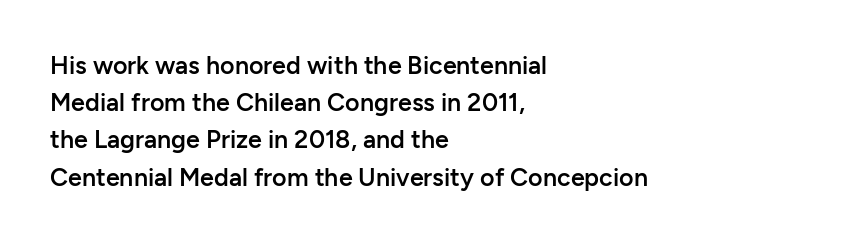
Q: Is the text bold? A: Semi-bold.
Q: Is the text italic (slanted)? A: No, it is upright.
Q: Is the text underlined? A: No.
Q: How is the paragraph aligned? A: Left-aligned.
Q: Is the spacing between letters normal or unusually wide? A: Normal.
Q: Is the spacing between lines tight, normal or loose? A: Normal.
